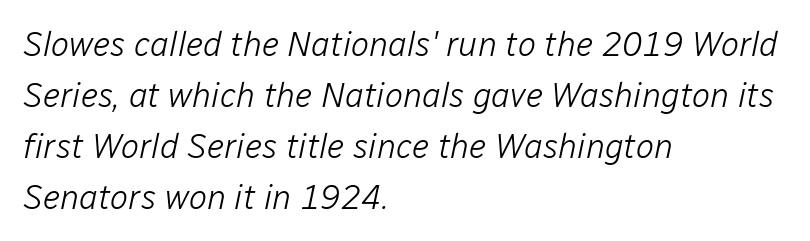
{"italic": "yes", "lean": "right", "slant_degrees": 12, "bold": "no", "weight": "light", "width": "normal", "stroke_contrast": "low", "x_height": "medium", "monospaced": "no", "underline": "no", "align": "left", "line_spacing": "normal", "line_spacing_ratio": 1.5, "letter_spacing": "normal", "letter_spacing_em": 0.0, "glyph_px": 34}
